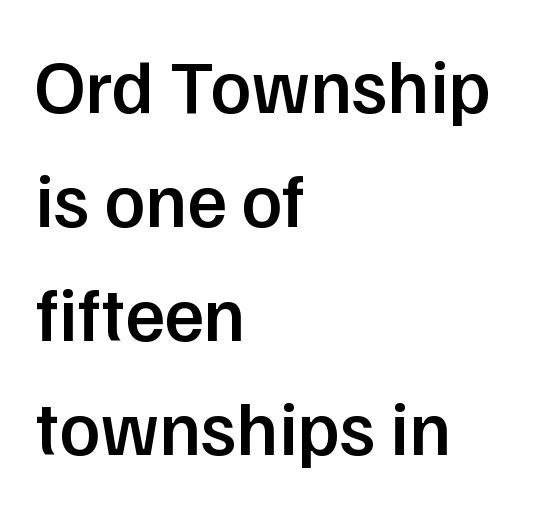
This block has exactly the height ordinary leading produces. Characters remain perfectly vertical along every line. Nope, no serifs anywhere on these letters. You could not count columns in this text — the font is proportionally spaced.
